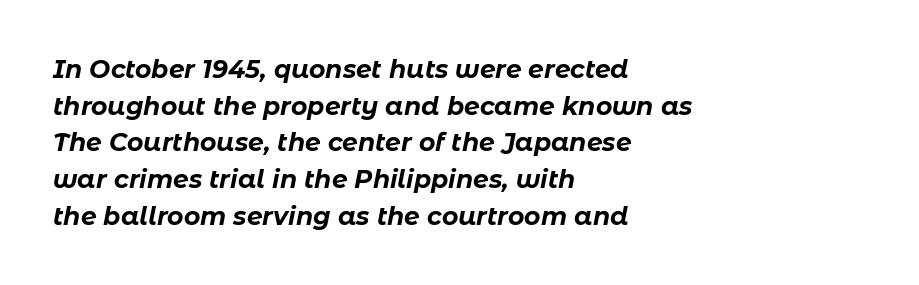
The text carries the slant typical of an italic or oblique font. The face used here is rendered with its standard letterfit. The gap between lines stays unmarked. The text block is weighted toward the left margin, trailing off unevenly rightward. Weight check: bold — yes, fully. Honestly, the row spacing looks completely unremarkable.
